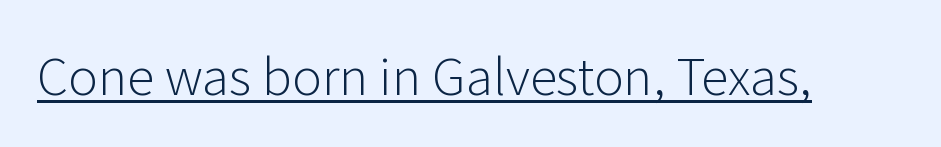
Q: Is the text bold? A: No.
Q: Is the text italic (slanted)? A: No, it is upright.
Q: Is the typeface a serif or a sans-serif typeface? A: Sans-serif.
Q: Is the text underlined? A: Yes.
Q: Is the spacing between letters normal or unusually wide? A: Normal.
Q: Width (condensed, normal, or wide)? A: Normal.
Q: Stroke contrast? A: Low.
Q: x-height? A: Medium.
Q: Monospaced? A: No.
